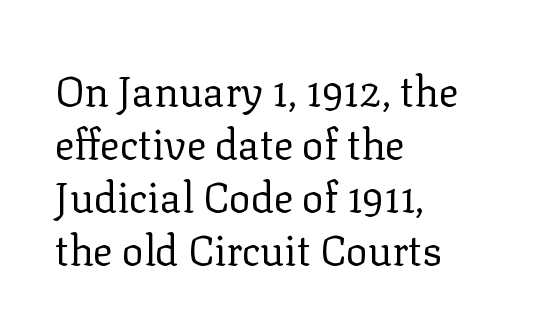
Typeset ragged right — the left edge is the straight one. Is the type heavy? It reads as light-to-regular instead. Interline gaps are of average width in this sample. This is the regular roman posture of the typeface. The face used here is proportionally spaced, like ordinary book or web type. The characters display serif detailing at their extremities.
